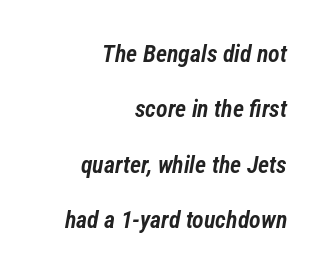
Italic? Definitely — the glyphs are oblique. Honestly, there is no underline to notice here at all. This is moderately heavy type, rendered in semibold. Leftover space on each line is placed entirely before the opening word.
